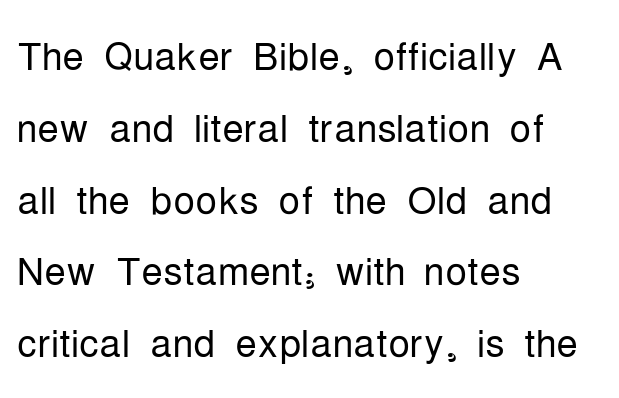
{"serif": "no", "italic": "no", "bold": "no", "weight": "light", "width": "condensed", "stroke_contrast": "low", "x_height": "medium", "monospaced": "no", "underline": "no", "align": "left", "line_spacing": "normal", "line_spacing_ratio": 1.33, "letter_spacing": "normal", "letter_spacing_em": 0.0, "glyph_px": 54}
